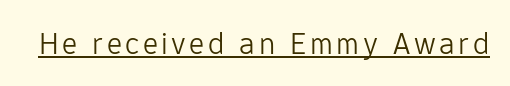
{"serif": "no", "italic": "no", "bold": "no", "weight": "light", "width": "normal", "stroke_contrast": "low", "x_height": "medium", "monospaced": "no", "underline": "yes", "glyph_px": 32}
